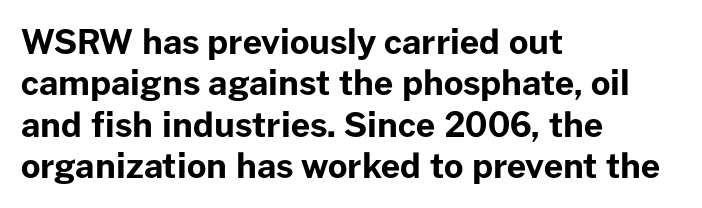
The lines are quadded left. It's the straight-up-and-down kind of type. Standard letterfit; no display-style spreading of the glyphs. On the weight axis this lands at bold, roughly 700. The letters advance in unequal steps, a hallmark of proportional type. Rule under the text: the space is simply empty.
